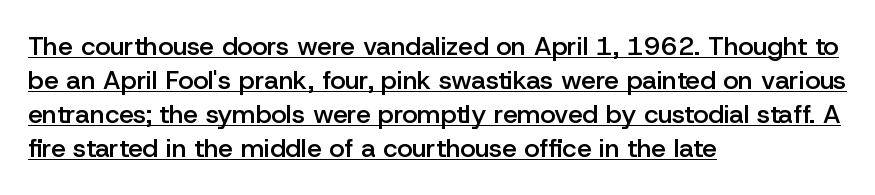
{"italic": "no", "bold": "semi", "underline": "yes", "align": "left", "line_spacing": "normal", "line_spacing_ratio": 1.31, "letter_spacing": "normal", "letter_spacing_em": 0.0, "glyph_px": 26}
